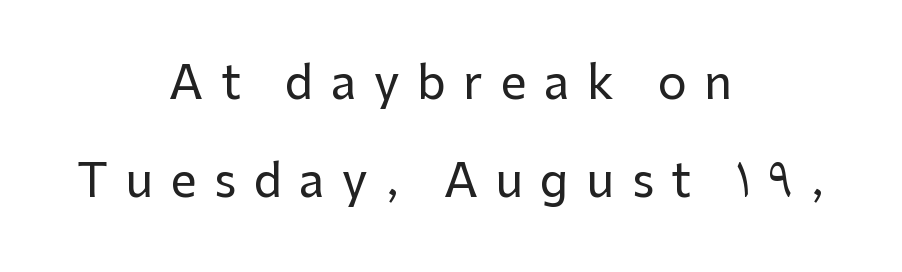
Q: Is the text italic (slanted)? A: No, it is upright.
Q: Is the typeface a serif or a sans-serif typeface? A: Sans-serif.
Q: Is the text underlined? A: No.
Q: How is the paragraph aligned? A: Centered.
Q: Is the spacing between letters normal or unusually wide? A: Unusually wide.
Q: Is the spacing between lines tight, normal or loose? A: Loose.
Q: Width (condensed, normal, or wide)? A: Normal.
Q: Stroke contrast? A: Low.
Q: x-height? A: Medium.
Q: Monospaced? A: No.
